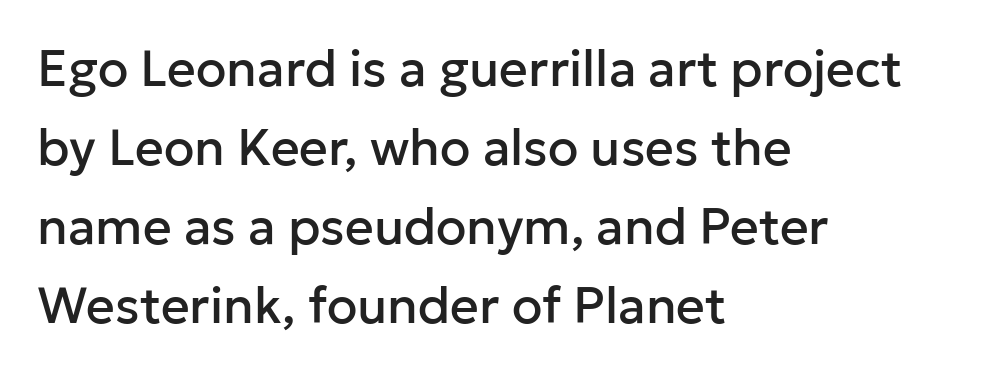
Q: Is the text italic (slanted)? A: No, it is upright.
Q: Is the typeface a serif or a sans-serif typeface? A: Sans-serif.
Q: Is the text underlined? A: No.
Q: How is the paragraph aligned? A: Left-aligned.
Q: Is the spacing between letters normal or unusually wide? A: Normal.
Q: Is the spacing between lines tight, normal or loose? A: Normal.
Q: Width (condensed, normal, or wide)? A: Normal.
Q: Stroke contrast? A: Low.
Q: x-height? A: Medium.
Q: Monospaced? A: No.
